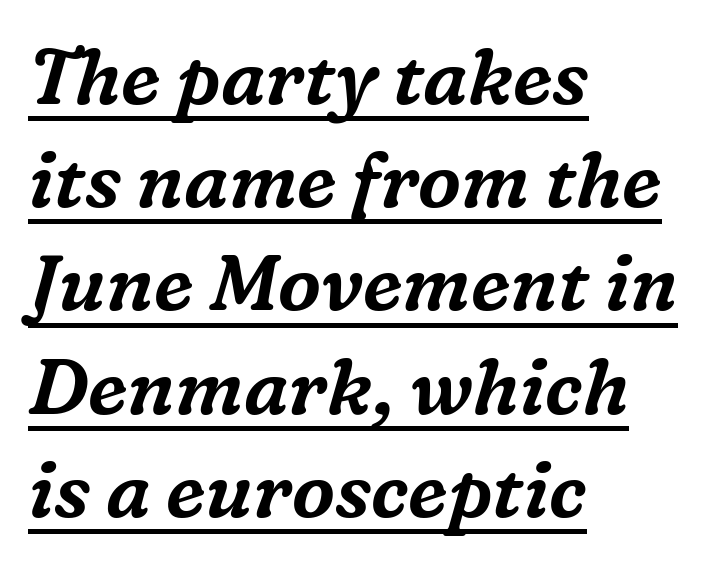
{"serif": "yes", "italic": "yes", "lean": "right", "slant_degrees": 16, "width": "normal", "stroke_contrast": "medium", "x_height": "medium", "monospaced": "no", "underline": "yes", "align": "left", "line_spacing": "normal", "line_spacing_ratio": 1.34, "letter_spacing": "normal", "letter_spacing_em": 0.0, "glyph_px": 77}
